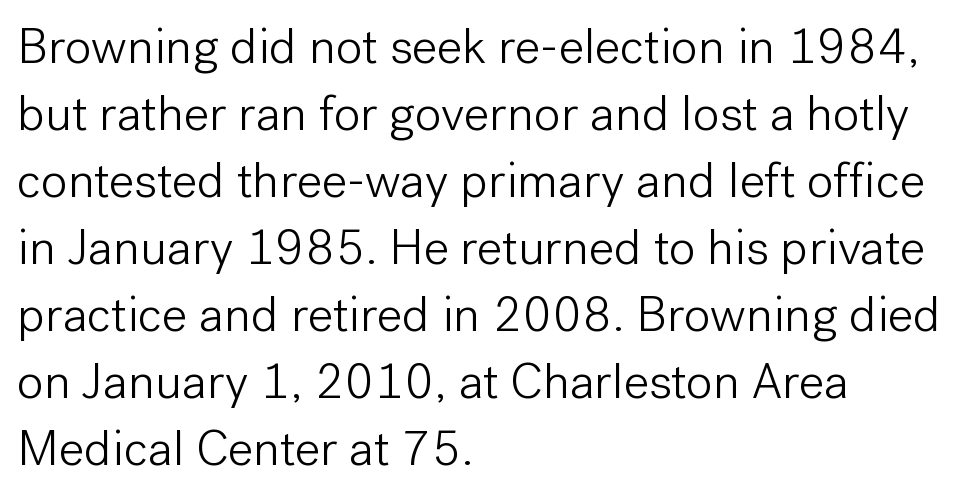
The image shows 50 px light sans-serif type, upright; set left-aligned, normal line spacing (1.34x), normal letter spacing, not underlined; low stroke contrast and a medium x-height.
